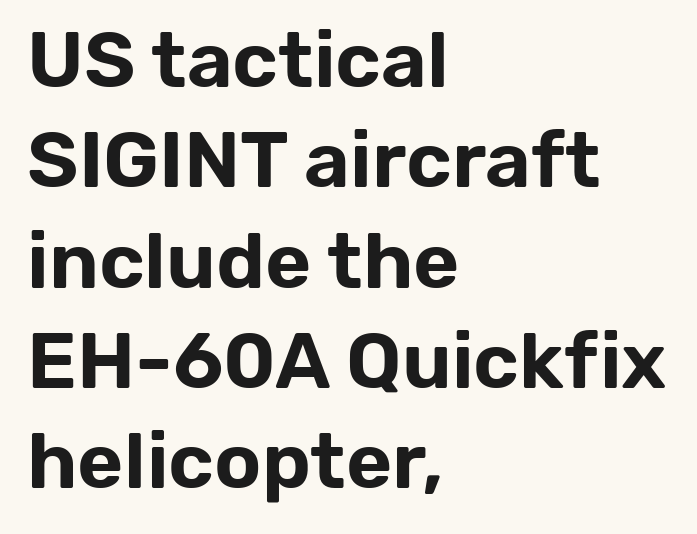
Compared with typical body copy, the letter spacing here is the same. Vertical strokes here are truly vertical. Stroke terminals: plain, sans-serif. You could not count columns in this text — the font is proportionally spaced. The setting favours the left margin, as ordinary paragraphs usually do.
